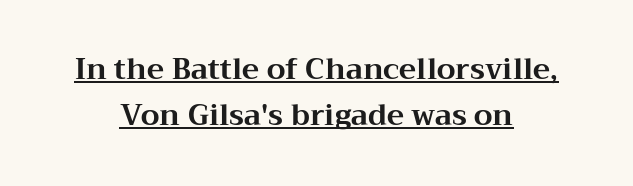
The rendering uses a bold face; every stroke is thick and dark. Posture: upright roman. The letters sit at their default tracking, neither squeezed nor spread. You could not count columns in this text — the font is proportionally spaced. The setting favours the middle, as headings and verse often do.
